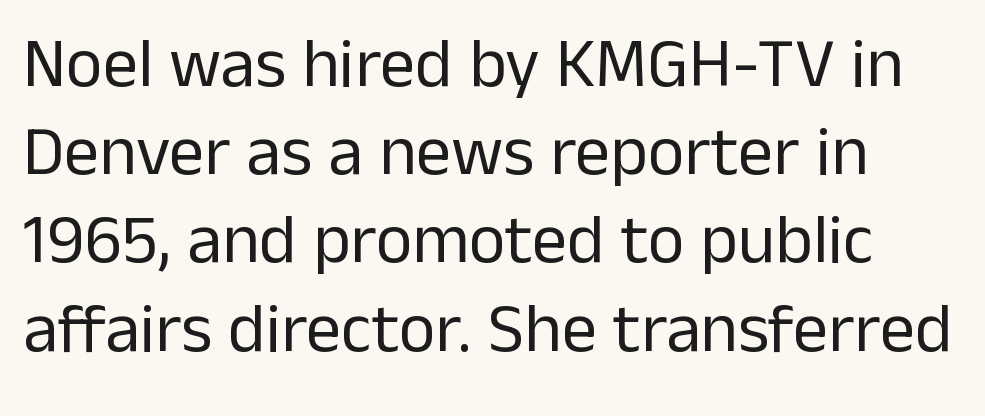
Q: Is the text bold? A: No.
Q: Is the text italic (slanted)? A: No, it is upright.
Q: Is the typeface a serif or a sans-serif typeface? A: Sans-serif.
Q: Is the text underlined? A: No.
Q: How is the paragraph aligned? A: Left-aligned.
Q: Is the spacing between letters normal or unusually wide? A: Normal.
Q: Is the spacing between lines tight, normal or loose? A: Normal.
Q: Width (condensed, normal, or wide)? A: Normal.
Q: Stroke contrast? A: Low.
Q: x-height? A: Medium.
Q: Monospaced? A: No.
